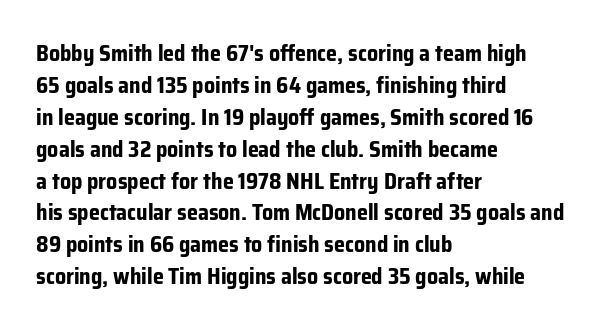
{"italic": "no", "bold": "yes", "underline": "no", "align": "left", "line_spacing": "normal", "line_spacing_ratio": 1.45, "letter_spacing": "normal", "letter_spacing_em": 0.0, "glyph_px": 22}
